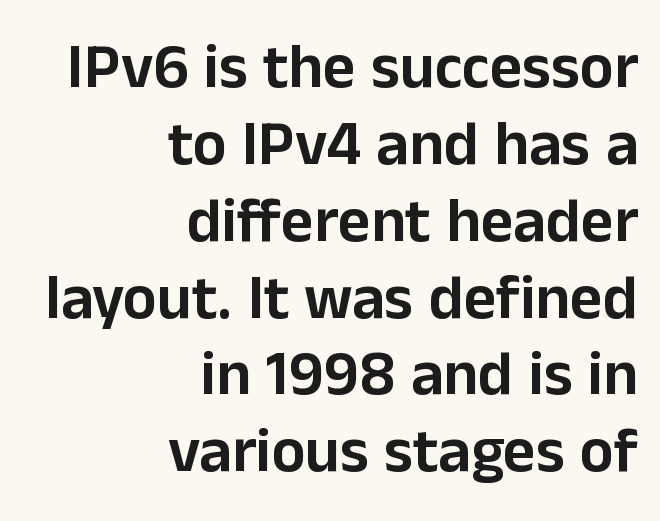
{"serif": "no", "italic": "no", "width": "normal", "stroke_contrast": "low", "x_height": "medium", "monospaced": "no", "underline": "no", "align": "right", "line_spacing_ratio": 1.22, "letter_spacing": "normal", "letter_spacing_em": 0.0, "glyph_px": 63}
